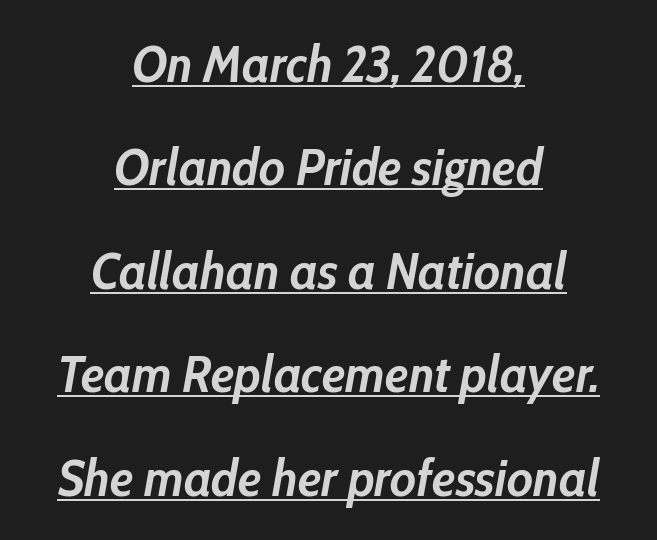
The face used here appears with an underline applied. Typographic density is high because the face is bold. Honestly, the letter spacing is just normal — you wouldn't notice it. This is oblique type, the kind used for emphasis or titles.
